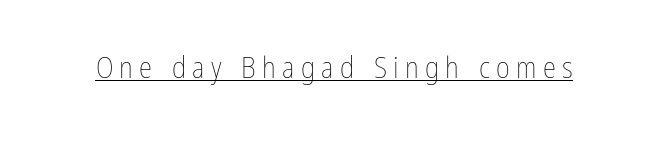
Q: Is the text bold? A: No.
Q: Is the text italic (slanted)? A: No, it is upright.
Q: Is the text underlined? A: Yes.
Q: Is the spacing between letters normal or unusually wide? A: Unusually wide.
Q: Width (condensed, normal, or wide)? A: Condensed.
Q: Stroke contrast? A: Low.
Q: x-height? A: Medium.
Q: Monospaced? A: No.
